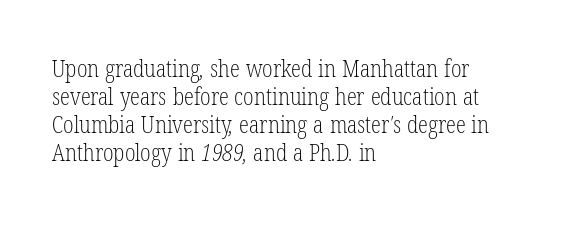
{"bold": "no", "underline": "no", "align": "left", "line_spacing_ratio": 1.22, "letter_spacing": "normal", "letter_spacing_em": 0.0, "glyph_px": 23}
